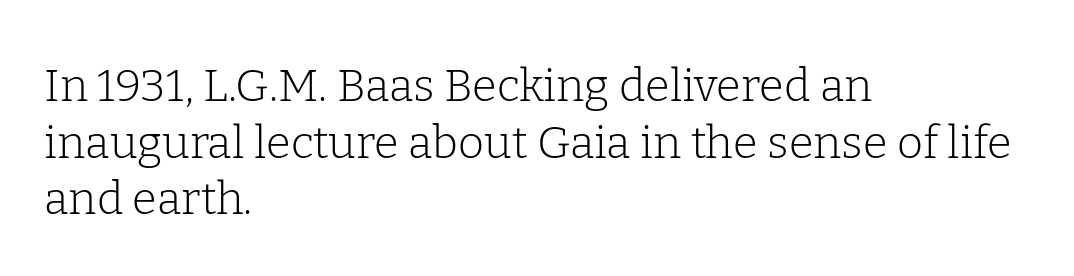
Interline gaps are of average width in this sample. Posture: vertical. These lines are rendered in a variable-pitch font. Compared with a typical body face, this is equally light or lighter still. This rendering uses left alignment, leaving the right contour irregular. Letters rest on an invisible, unmarked baseline.
